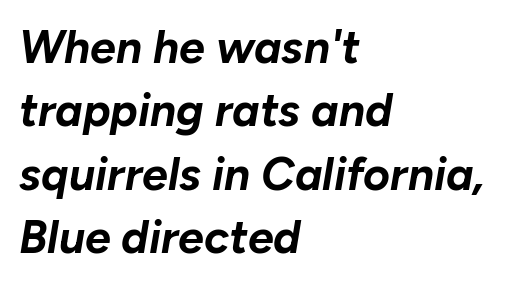
The image shows 46 px bold type, italic (leaning right); set left-aligned, normal line spacing (1.38x), normal letter spacing, not underlined; low stroke contrast and a medium x-height.
